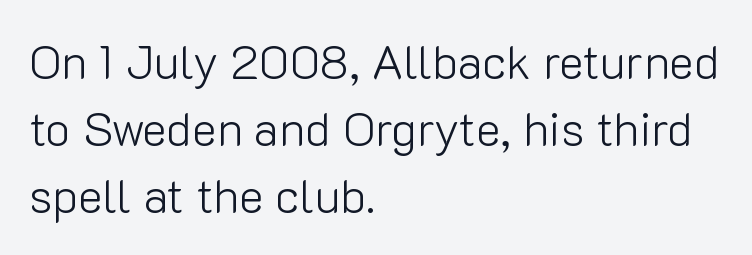
{"serif": "no", "italic": "no", "bold": "no", "weight": "light", "width": "normal", "stroke_contrast": "low", "x_height": "medium", "monospaced": "no", "underline": "no", "align": "left", "line_spacing": "normal", "line_spacing_ratio": 1.43, "letter_spacing": "normal", "letter_spacing_em": 0.0, "glyph_px": 47}
